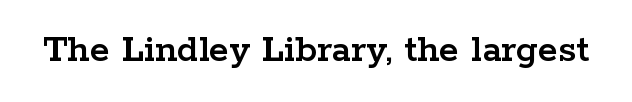
Each word holds together tightly as a unit, with standard inter-letter gaps. Each letter keeps its own natural width here, so spacing adapts to shape. Unlike italic type, these characters show no tilt at all. Little horizontal feet cap the strokes, marking this as serif type.
